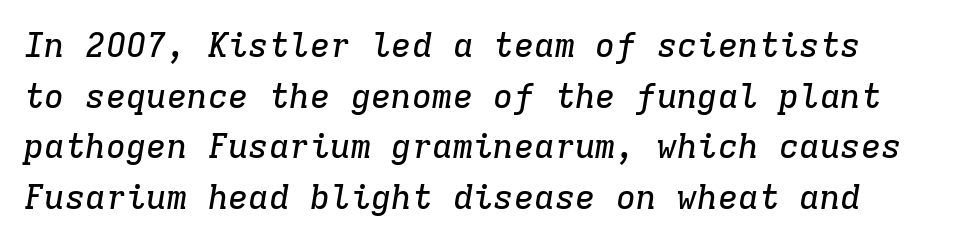
{"serif": "yes", "italic": "yes", "lean": "right", "slant_degrees": 9, "width": "normal", "stroke_contrast": "low", "x_height": "medium", "monospaced": "yes", "underline": "no", "line_spacing": "normal", "line_spacing_ratio": 1.49, "letter_spacing": "normal", "letter_spacing_em": 0.0, "glyph_px": 34}
